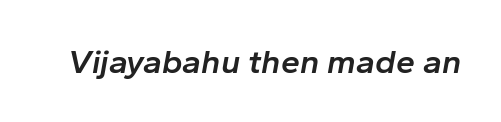
{"italic": "yes", "lean": "right", "slant_degrees": 10, "bold": "semi", "weight": "semibold", "width": "normal", "stroke_contrast": "low", "x_height": "medium", "monospaced": "no", "underline": "no", "letter_spacing": "normal", "letter_spacing_em": 0.0, "glyph_px": 34}
